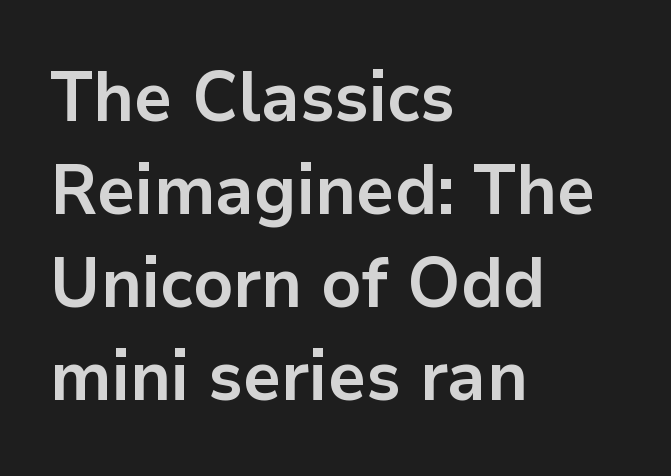
{"serif": "no", "italic": "no", "bold": "yes", "weight": "bold", "width": "normal", "stroke_contrast": "low", "x_height": "medium", "monospaced": "no", "underline": "no", "align": "left", "line_spacing": "normal", "line_spacing_ratio": 1.33, "letter_spacing": "normal", "letter_spacing_em": 0.0, "glyph_px": 70}
